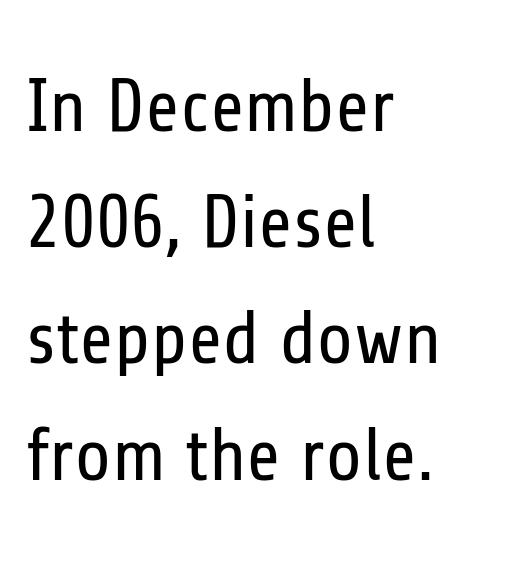
The image shows 74 px regular-weight, condensed sans-serif type, upright; set left-aligned, normal line spacing (1.57x), normal letter spacing, not underlined; low stroke contrast and a medium x-height.
